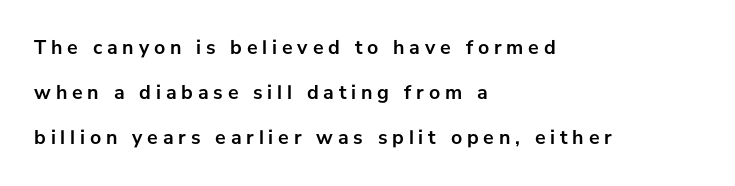
The image shows 20 px bold type, upright; set left-aligned, loose line spacing (2.26x), unusually wide letter spacing (+0.24 em), not underlined.
